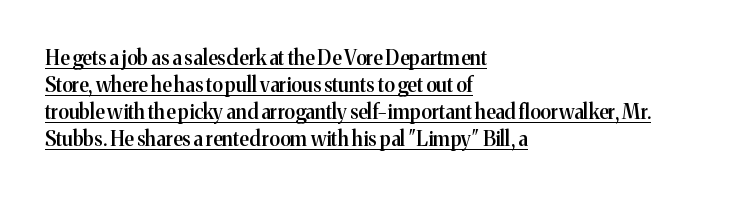
{"italic": "no", "bold": "semi", "underline": "yes", "align": "left", "line_spacing": "normal", "line_spacing_ratio": 1.35, "letter_spacing": "normal", "letter_spacing_em": 0.0, "glyph_px": 20}
